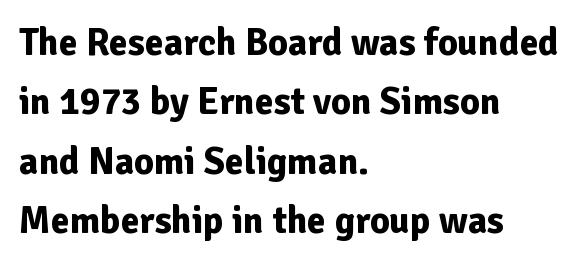
Descender tails drop into unmarked territory. Typesetter's note: full bold, strokes at maximum text heaviness. Each line starts at the same left margin while the right side varies. Compared with typical body copy, the letter spacing here is the same. Line spacing here is normal. Is this a sans? Yes — the strokes have no serifs.
